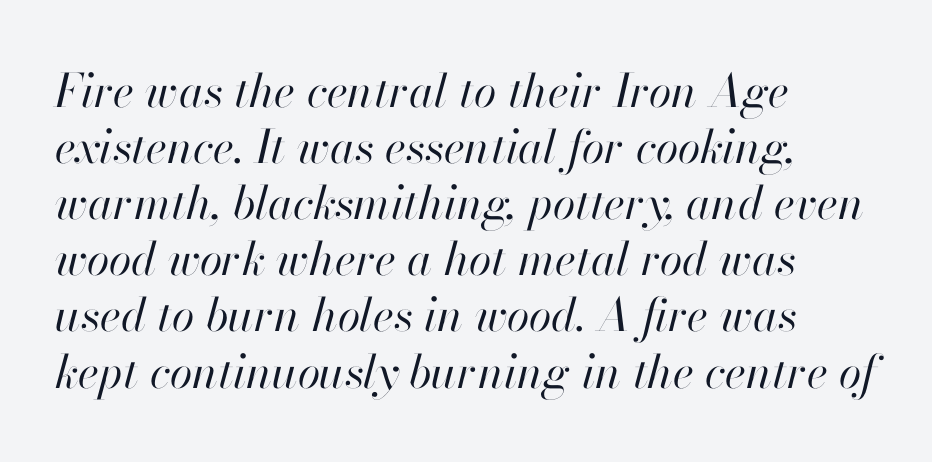
{"italic": "yes", "lean": "right", "slant_degrees": 13, "bold": "no", "weight": "regular", "width": "normal", "stroke_contrast": "high", "x_height": "small", "monospaced": "no", "underline": "no", "align": "left", "line_spacing_ratio": 1.22, "letter_spacing": "normal", "letter_spacing_em": 0.0, "glyph_px": 46}
